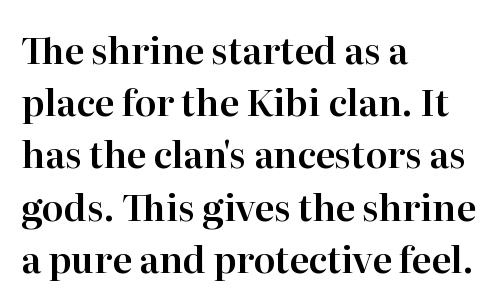
The leading is moderate, giving the passage an even texture. The rendering uses natural spacing where letterforms have individual widths. The type sits square on the baseline with zero lean. Plain, unruled lines of type. Little horizontal feet cap the strokes, marking this as serif type. These lines are set flush left with a ragged right edge.
